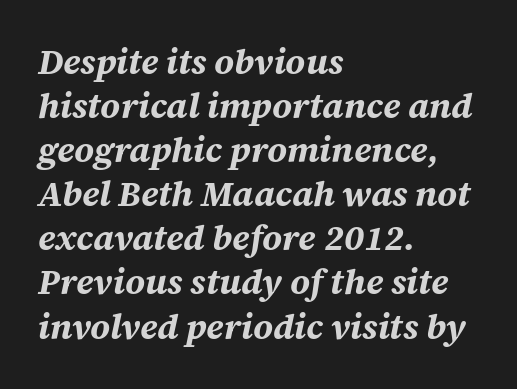
Q: Is the text bold? A: Yes.
Q: Is the text italic (slanted)? A: Yes, it leans right by about 12 degrees.
Q: Is the text underlined? A: No.
Q: How is the paragraph aligned? A: Left-aligned.
Q: Is the spacing between letters normal or unusually wide? A: Normal.
Q: Is the spacing between lines tight, normal or loose? A: Normal.
Q: Width (condensed, normal, or wide)? A: Normal.
Q: Stroke contrast? A: Medium.
Q: x-height? A: Large.
Q: Monospaced? A: No.
